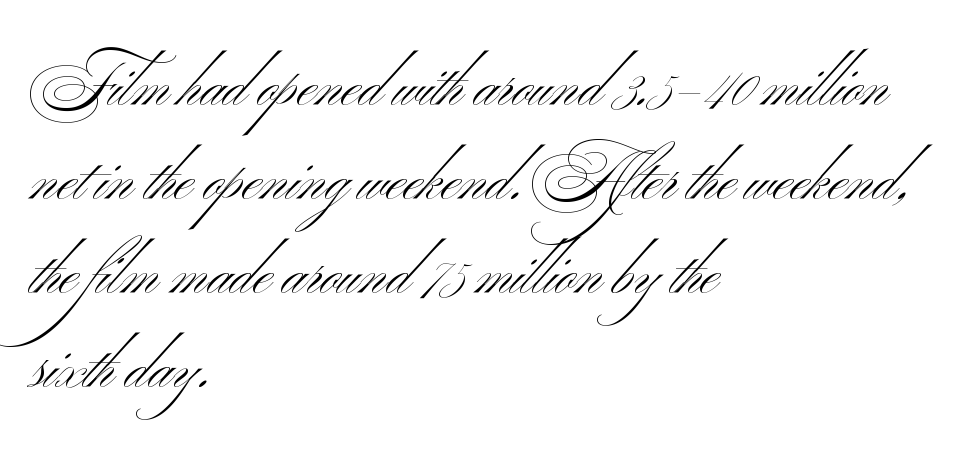
Typographically, this falls in the sans-serif category. You could not count columns in this text — the font is proportionally spaced. Summary of vertical rhythm: regular, with standard interline spacing. Weight: in the light-to-regular range. The letterforms sit shoulder to shoulder at normal distance. Layout note: lines flush left.
